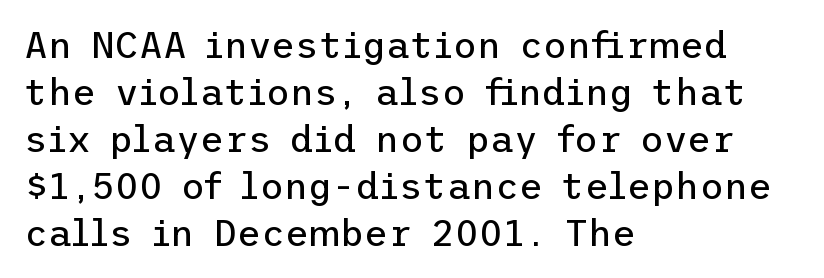
A typesetter would label this face a sans. What stands out about the letter spacing? Nothing — it is the standard amount. Every row of glyphs begins at an identical x-position on the left. No word sits above an underline. On a weight scale, this lands at 450 or below.
